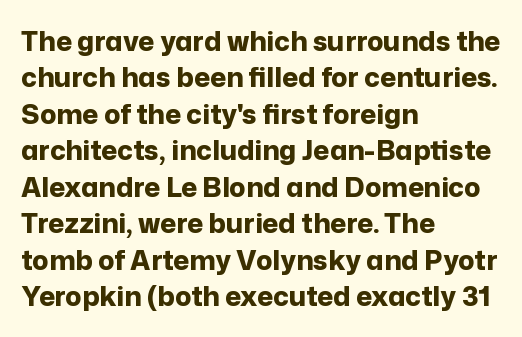
Q: Is the text bold? A: Yes.
Q: Is the text italic (slanted)? A: No, it is upright.
Q: Is the text underlined? A: No.
Q: How is the paragraph aligned? A: Left-aligned.
Q: Is the spacing between letters normal or unusually wide? A: Normal.
Q: Is the spacing between lines tight, normal or loose? A: Normal.
